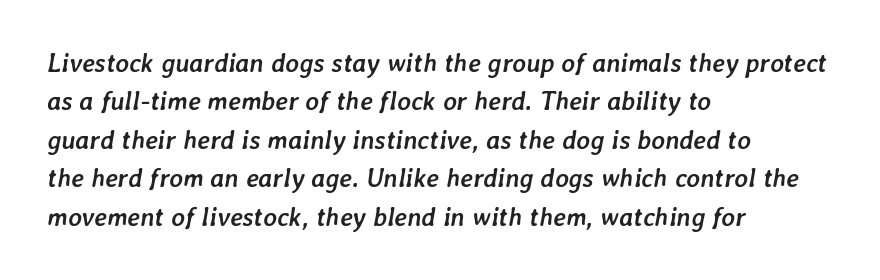
Q: Is the text bold? A: Yes.
Q: Is the text italic (slanted)? A: Yes, it leans right by about 7 degrees.
Q: Is the text underlined? A: No.
Q: How is the paragraph aligned? A: Left-aligned.
Q: Is the spacing between letters normal or unusually wide? A: Normal.
Q: Is the spacing between lines tight, normal or loose? A: Normal.
